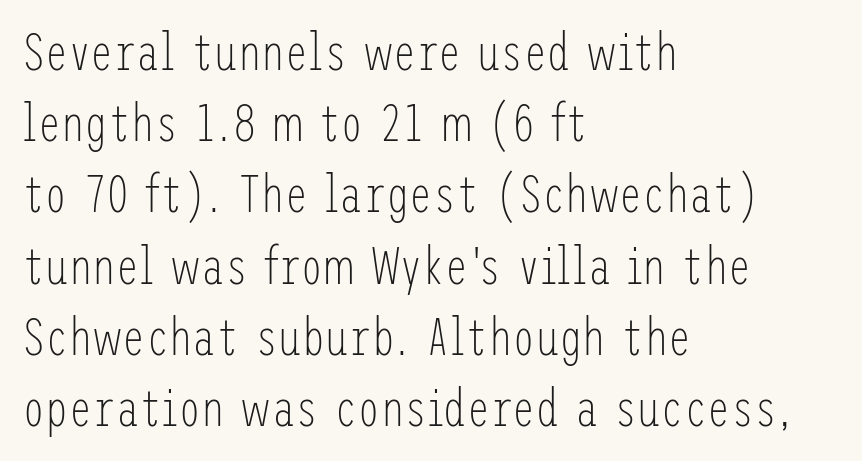
The image shows 52 px light, condensed sans-serif type, upright; set left-aligned, normal line spacing (1.37x), normal letter spacing, not underlined; low stroke contrast and a medium x-height.
